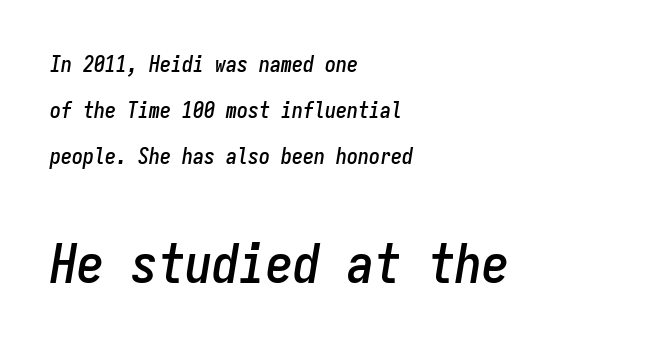
Q: Is the text italic (slanted)? A: Yes, it leans right by about 9 degrees.
Q: Is the text underlined? A: No.
Q: How is the paragraph aligned? A: Left-aligned.
Q: Is the spacing between letters normal or unusually wide? A: Normal.
Q: Is the spacing between lines tight, normal or loose? A: Loose.
Q: Which block of text is set in a larger size, the first (top) or the second (bottom)? A: The second (bottom) one.
Q: Width (condensed, normal, or wide)? A: Condensed.
Q: Stroke contrast? A: Low.
Q: x-height? A: Medium.
Q: Monospaced? A: Yes.
